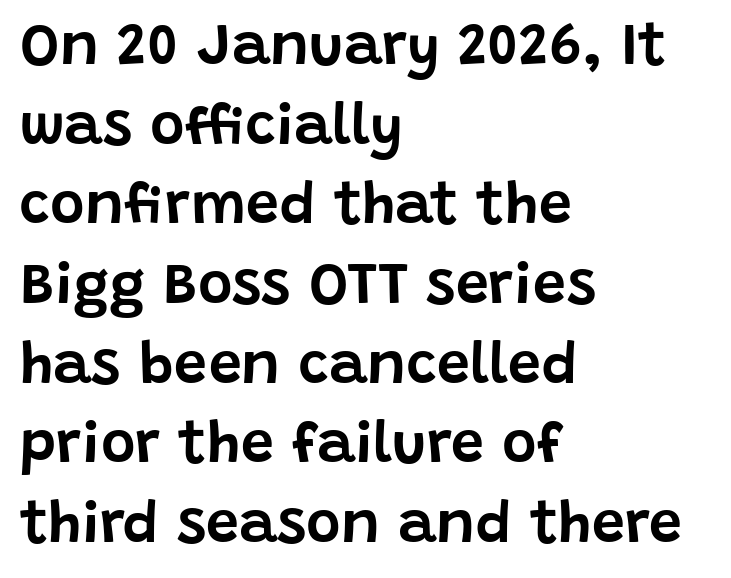
The image shows 59 px sans-serif type, upright; set left-aligned, normal line spacing (1.35x), normal letter spacing, not underlined; low stroke contrast and a large x-height.
